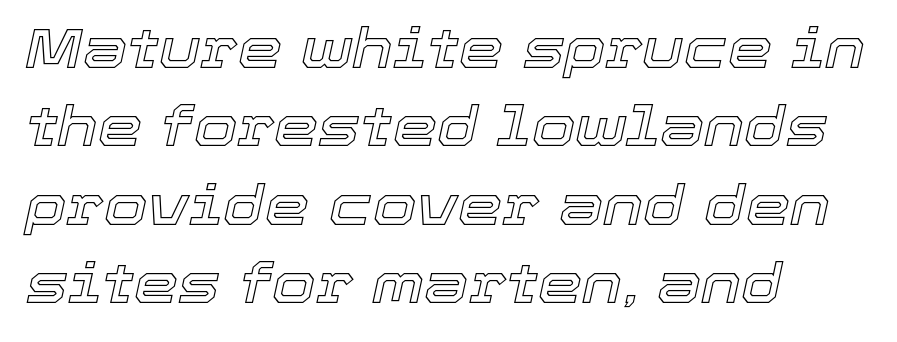
{"italic": "yes", "lean": "right", "slant_degrees": 12, "width": "normal", "x_height": "medium", "monospaced": "no", "underline": "no", "align": "left", "line_spacing": "normal", "line_spacing_ratio": 1.4, "letter_spacing": "normal", "letter_spacing_em": 0.0, "glyph_px": 56}
